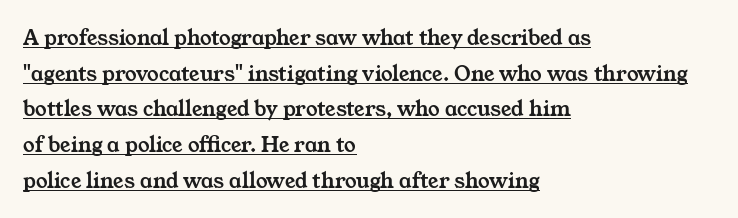
A typographer would call this underscored text. Is the block centered? No — it sits flush against the left margin. The face used here is rendered with its standard letterfit. This sample keeps an unexceptional amount of space between lines.
